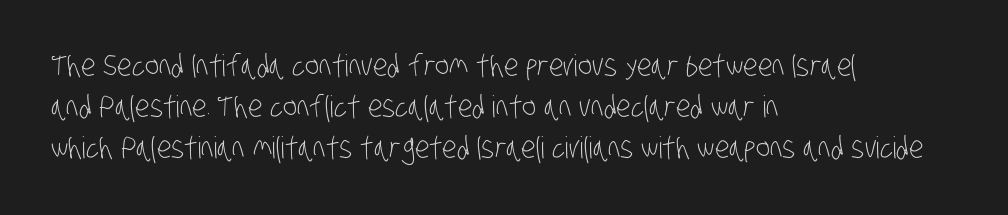
{"serif": "no", "bold": "no", "weight": "light", "width": "condensed", "stroke_contrast": "low", "x_height": "large", "monospaced": "no", "underline": "no", "align": "left", "line_spacing": "normal", "line_spacing_ratio": 1.37, "letter_spacing": "normal", "letter_spacing_em": 0.0, "glyph_px": 30}
